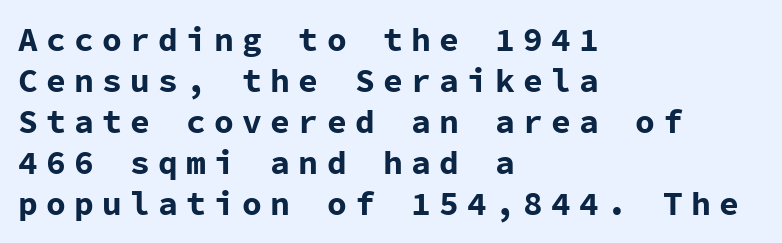
Q: Is the text bold? A: Yes.
Q: Is the text italic (slanted)? A: No, it is upright.
Q: Is the typeface a serif or a sans-serif typeface? A: Sans-serif.
Q: Is the text underlined? A: No.
Q: How is the paragraph aligned? A: Left-aligned.
Q: Is the spacing between letters normal or unusually wide? A: Unusually wide.
Q: Width (condensed, normal, or wide)? A: Normal.
Q: Stroke contrast? A: Low.
Q: x-height? A: Medium.
Q: Monospaced? A: Yes.
